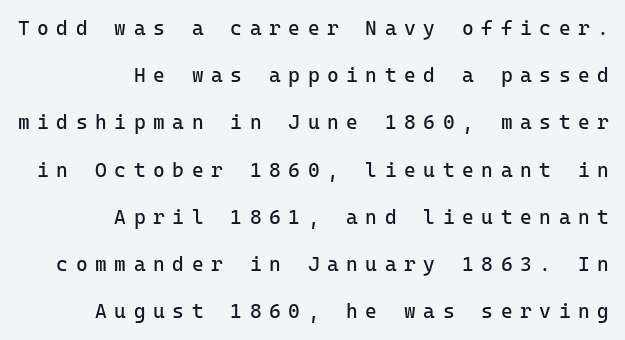
Nothing heavy about these letters — not bold at all. The designer dialed line spacing up above the default. This sample uses an upright cut, with every glyph sitting square on the baseline. Substantial extra tracking has been applied to these lines. Has an underline been added? It has not.
